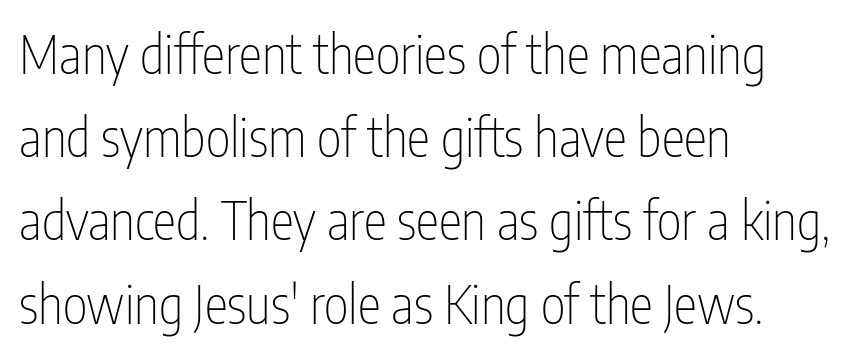
Q: Is the text bold? A: No.
Q: Is the text italic (slanted)? A: No, it is upright.
Q: Is the typeface a serif or a sans-serif typeface? A: Sans-serif.
Q: Is the text underlined? A: No.
Q: How is the paragraph aligned? A: Left-aligned.
Q: Is the spacing between letters normal or unusually wide? A: Normal.
Q: Is the spacing between lines tight, normal or loose? A: Normal.
Q: Width (condensed, normal, or wide)? A: Condensed.
Q: Stroke contrast? A: Low.
Q: x-height? A: Medium.
Q: Monospaced? A: No.
